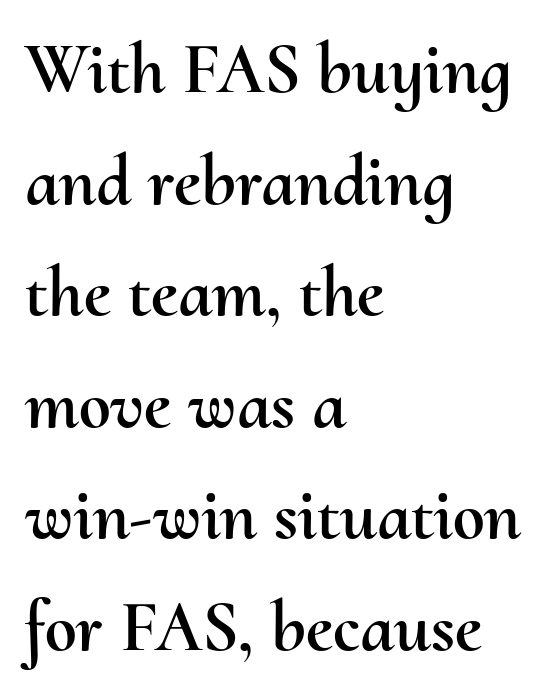
The image shows 72 px text type, upright; set left-aligned, normal line spacing (1.55x), normal letter spacing, not underlined; medium stroke contrast and a small x-height.
